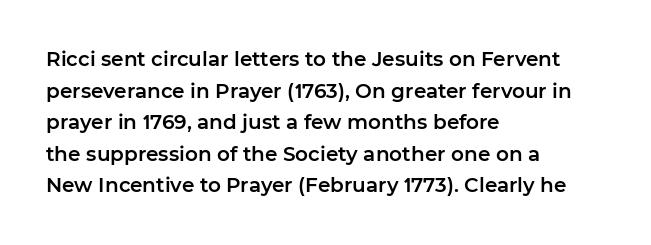
The baseline area is clear. The letterforms sit shoulder to shoulder at normal distance. Each line starts at the same left margin while the right side varies. You can tell it's not italic because the verticals are truly vertical.
